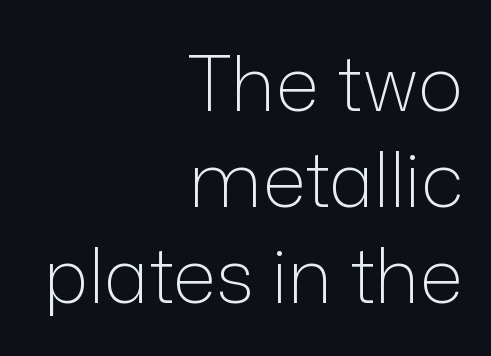
{"serif": "no", "italic": "no", "bold": "no", "weight": "light", "width": "normal", "stroke_contrast": "low", "x_height": "medium", "monospaced": "no", "underline": "no", "align": "right", "line_spacing": "normal", "line_spacing_ratio": 1.26, "letter_spacing": "normal", "letter_spacing_em": 0.0, "glyph_px": 76}
